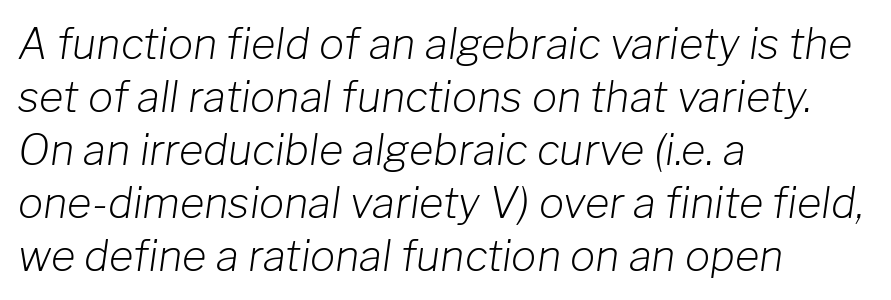
{"italic": "yes", "lean": "right", "slant_degrees": 8, "bold": "no", "weight": "light", "width": "normal", "stroke_contrast": "low", "x_height": "medium", "monospaced": "no", "underline": "no", "align": "left", "line_spacing": "normal", "line_spacing_ratio": 1.26, "letter_spacing": "normal", "letter_spacing_em": 0.0, "glyph_px": 42}
